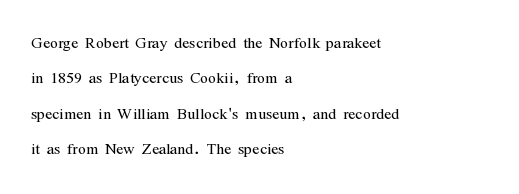
Quick note: underline off. Rendered with straight, roman letterforms. The lines in this sample share a left origin and differ only in where they stop. Ink coverage per letter is moderate at most. Baseline-to-baseline distance is the conventional proportion of letter height. Honestly, the letter spacing is just normal — you wouldn't notice it.
